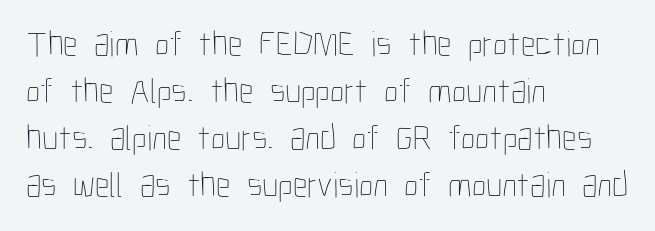
The image shows 36 px thin, condensed type, upright; set left-aligned, normal line spacing (1.31x), normal letter spacing, not underlined; low stroke contrast and a medium x-height.
